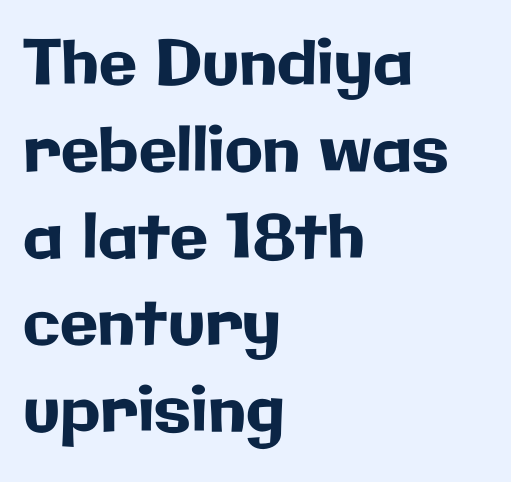
The leading is moderate, giving the passage an even texture. The letters advance in unequal steps, a hallmark of proportional type. Which margin do the lines hug? The left one — the right edge is uneven. Stroke terminals: plain, sans-serif. Descenders are the only things crossing below the line.
